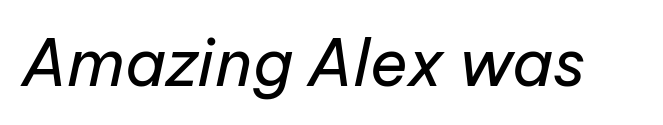
Q: Is the text bold? A: No.
Q: Is the text italic (slanted)? A: Yes, it leans right by about 12 degrees.
Q: Is the text underlined? A: No.
Q: Is the spacing between letters normal or unusually wide? A: Normal.
Q: Width (condensed, normal, or wide)? A: Normal.
Q: Stroke contrast? A: Low.
Q: x-height? A: Medium.
Q: Monospaced? A: No.
